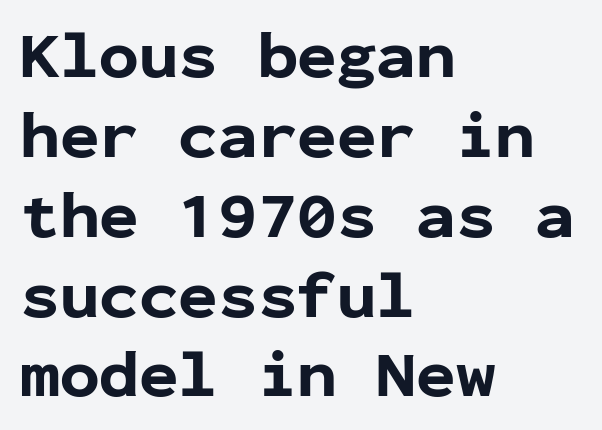
{"serif": "no", "italic": "no", "bold": "yes", "weight": "bold", "width": "normal", "stroke_contrast": "low", "x_height": "medium", "monospaced": "yes", "underline": "no", "align": "left", "line_spacing_ratio": 1.21, "letter_spacing": "normal", "letter_spacing_em": 0.0, "glyph_px": 66}
